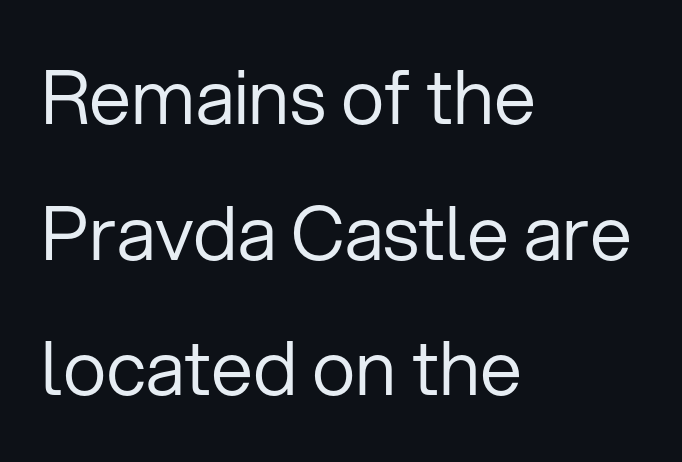
Q: Is the text bold? A: No.
Q: Is the text italic (slanted)? A: No, it is upright.
Q: Is the typeface a serif or a sans-serif typeface? A: Sans-serif.
Q: Is the text underlined? A: No.
Q: How is the paragraph aligned? A: Left-aligned.
Q: Is the spacing between letters normal or unusually wide? A: Normal.
Q: Width (condensed, normal, or wide)? A: Normal.
Q: Stroke contrast? A: Low.
Q: x-height? A: Medium.
Q: Monospaced? A: No.
